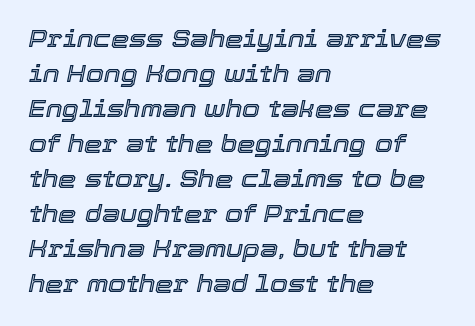
The image shows 23 px text type, italic (leaning right); set left-aligned, normal line spacing (1.52x), normal letter spacing, not underlined.
